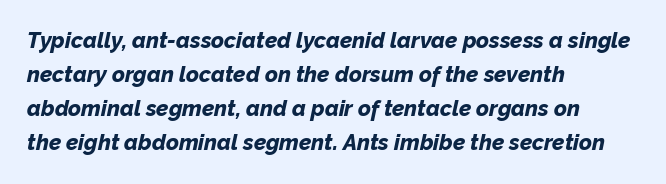
No word sits above an underline. Tracking here is standard; glyphs follow each other at the usual distance. The specimen reads as italic at a glance. One glance says typical: line gaps are just what's usual.
